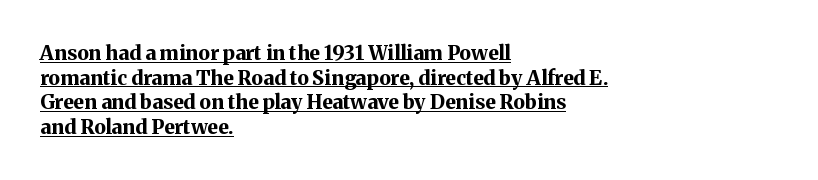
{"italic": "no", "bold": "yes", "underline": "yes", "align": "left", "line_spacing_ratio": 1.23, "letter_spacing": "normal", "letter_spacing_em": 0.0, "glyph_px": 20}
